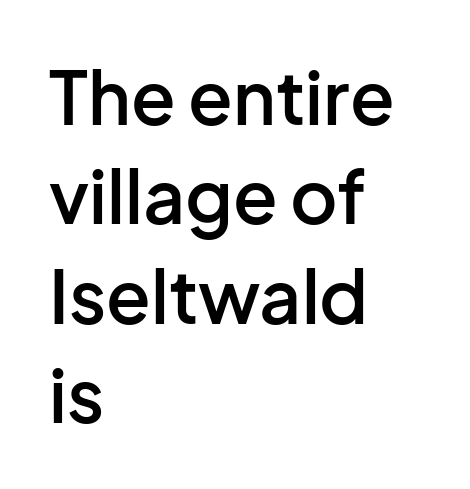
The image shows 73 px semibold sans-serif type, upright; set left-aligned, normal line spacing (1.36x), normal letter spacing, not underlined; low stroke contrast and a medium x-height.
